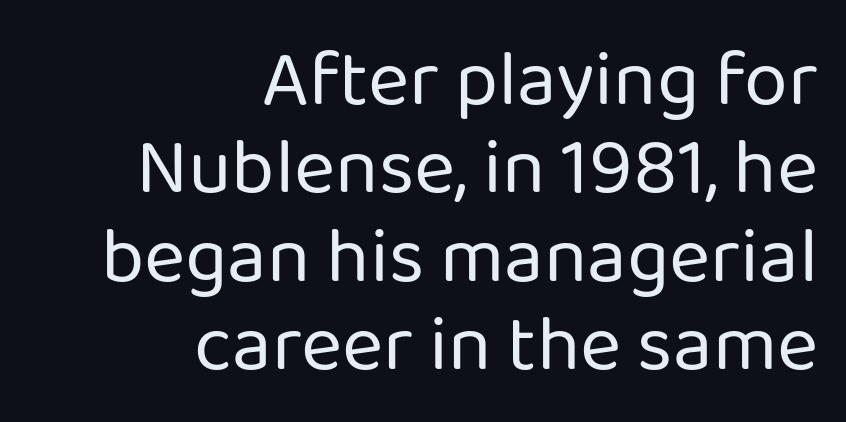
{"serif": "no", "italic": "no", "bold": "no", "weight": "regular", "width": "normal", "stroke_contrast": "low", "x_height": "medium", "monospaced": "no", "underline": "no", "align": "right", "line_spacing": "tight", "line_spacing_ratio": 1.12, "letter_spacing": "normal", "letter_spacing_em": 0.0, "glyph_px": 79}
